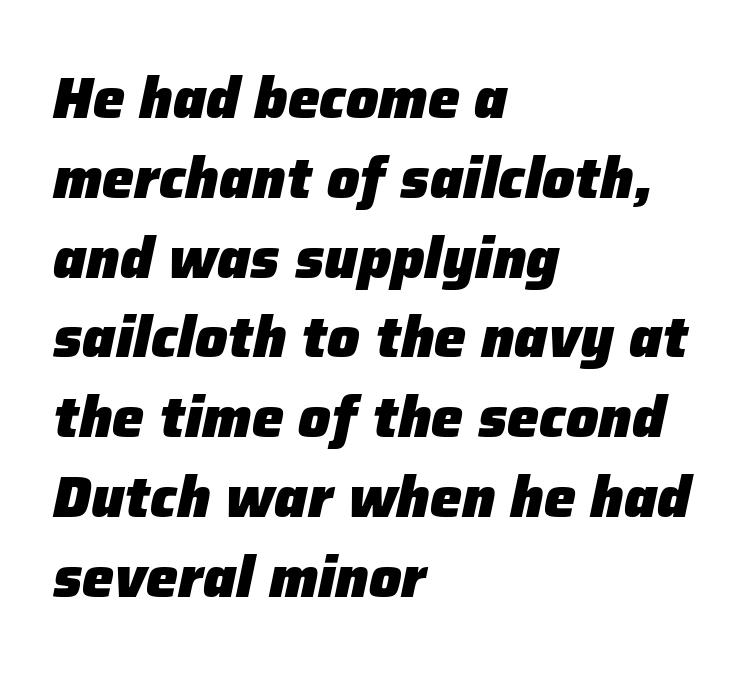
{"italic": "yes", "lean": "right", "slant_degrees": 12, "bold": "yes", "weight": "heavy", "width": "normal", "stroke_contrast": "low", "x_height": "medium", "monospaced": "no", "underline": "no", "align": "left", "line_spacing": "normal", "line_spacing_ratio": 1.4, "letter_spacing": "normal", "letter_spacing_em": 0.0, "glyph_px": 57}
